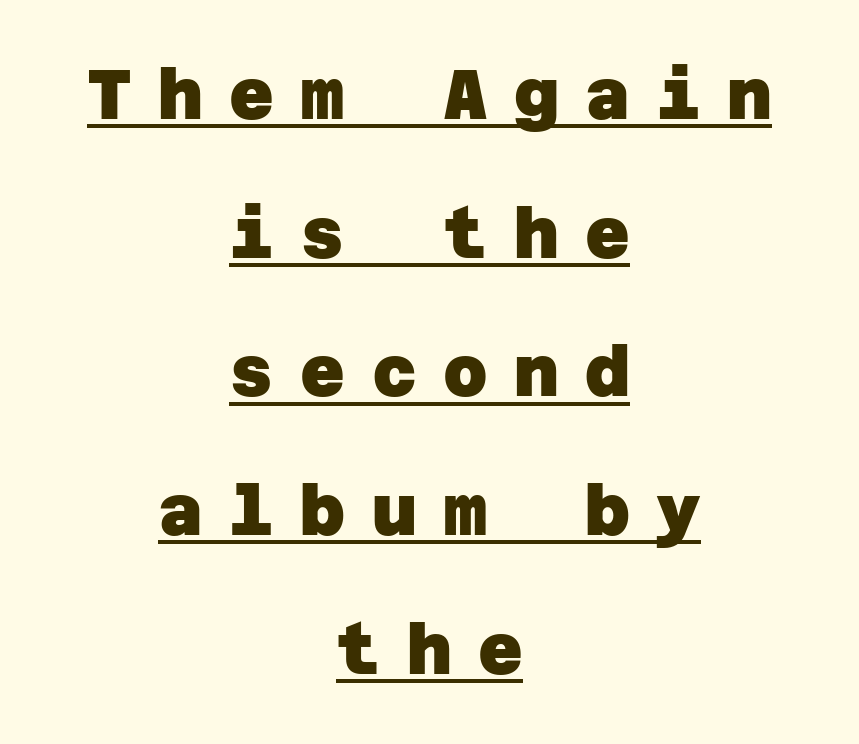
{"serif": "no", "bold": "yes", "weight": "heavy", "width": "normal", "stroke_contrast": "low", "x_height": "large", "underline": "yes", "align": "center", "line_spacing": "loose", "line_spacing_ratio": 2.01, "letter_spacing": "wide", "letter_spacing_em": 0.38, "glyph_px": 69}
